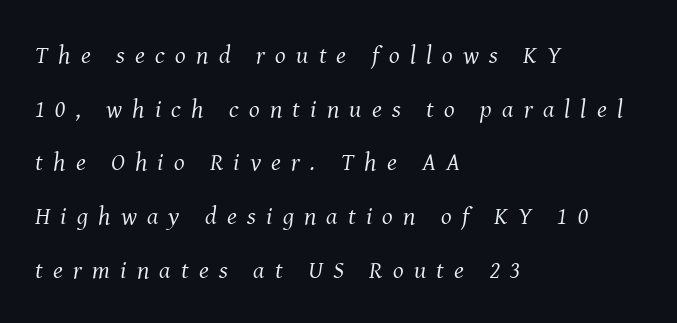
The image shows 25 px text type, italic (leaning right); set left-aligned, loose line spacing (2.15x), unusually wide letter spacing (+0.41 em), not underlined.
